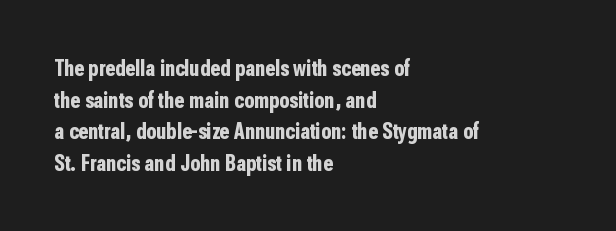
One glance says typical: line gaps are just what's usual. The letters stand upright; this is a roman face. These lines stack with their left ends in a neat column. Bold? Absolutely — the strokes are thick and heavy.
